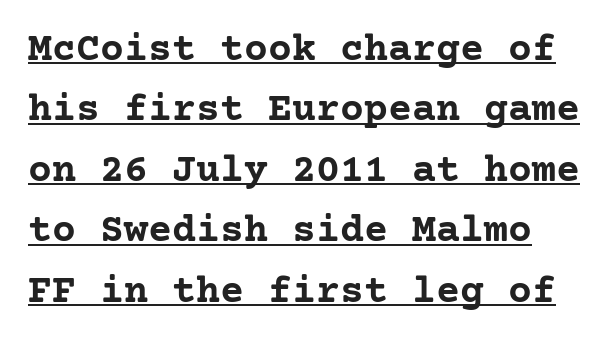
The image shows 40 px semibold serif type, upright; set normal line spacing (1.51x), normal letter spacing, underlined; low stroke contrast and a medium x-height.
